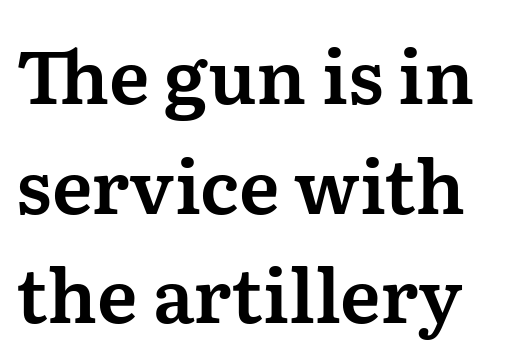
Successive baselines arrive at the customary interval. The designer went with a serif here, giving each stem small feet. The face used here is proportionally spaced, like ordinary book or web type. Posture: straight, roman, zero tilt.
